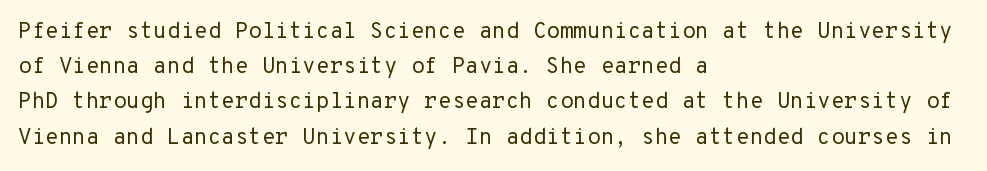
Q: Is the text bold? A: No.
Q: Is the text italic (slanted)? A: No, it is upright.
Q: Is the text underlined? A: No.
Q: How is the paragraph aligned? A: Left-aligned.
Q: Is the spacing between letters normal or unusually wide? A: Normal.
Q: Is the spacing between lines tight, normal or loose? A: Normal.
